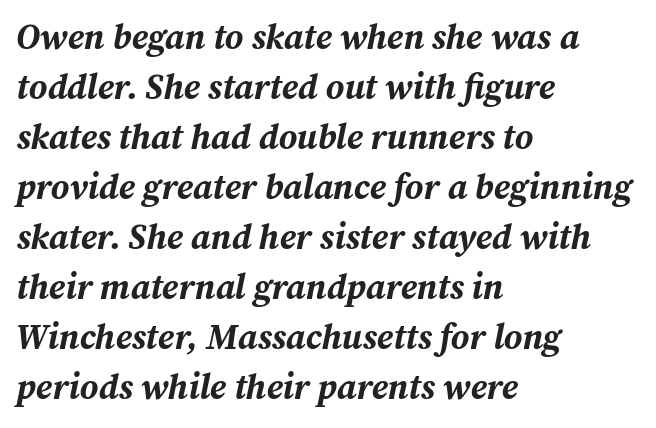
Q: Is the text bold? A: Yes.
Q: Is the text italic (slanted)? A: Yes, it leans right by about 12 degrees.
Q: Is the text underlined? A: No.
Q: How is the paragraph aligned? A: Left-aligned.
Q: Is the spacing between letters normal or unusually wide? A: Normal.
Q: Is the spacing between lines tight, normal or loose? A: Normal.
Q: Width (condensed, normal, or wide)? A: Normal.
Q: Stroke contrast? A: Medium.
Q: x-height? A: Medium.
Q: Monospaced? A: No.
